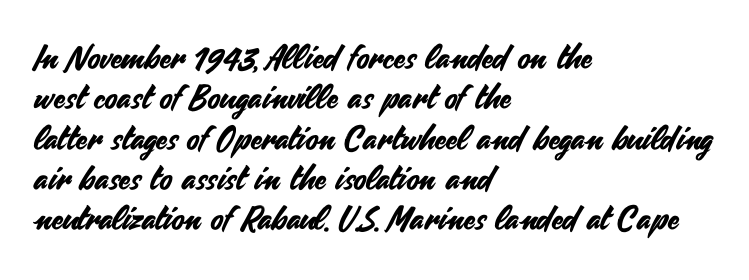
A typesetter would call this proportional, since set widths differ per character. The glyphs are unaccompanied by any horizontal stroke below them. The tracking reads as untouched default to a designer's eye. Every row of glyphs begins at an identical x-position on the left.
